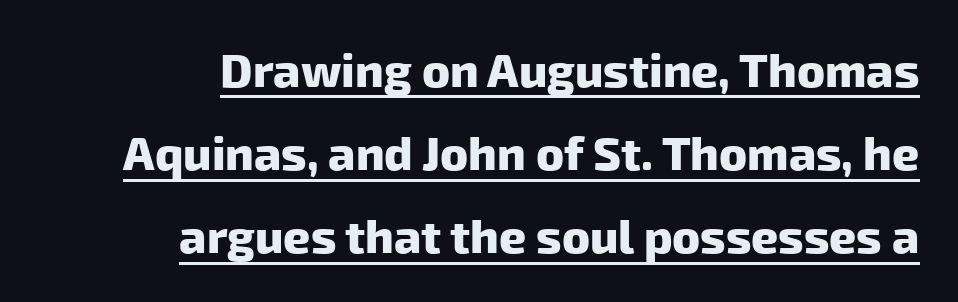
{"serif": "no", "bold": "yes", "weight": "heavy", "width": "normal", "stroke_contrast": "low", "x_height": "medium", "monospaced": "no", "underline": "yes", "align": "right", "line_spacing_ratio": 1.77, "letter_spacing": "normal", "letter_spacing_em": 0.0, "glyph_px": 47}
